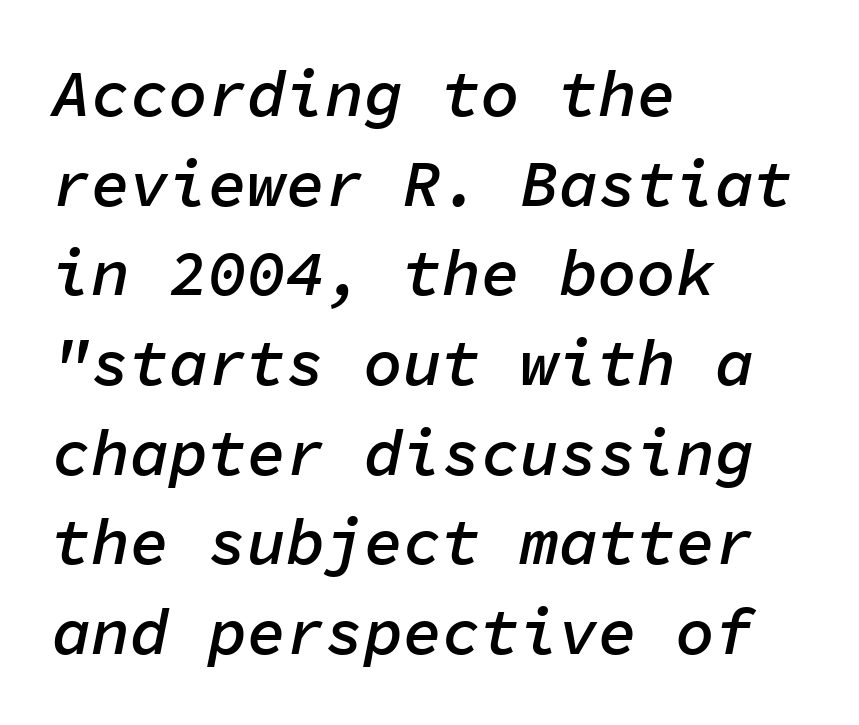
{"italic": "yes", "lean": "right", "slant_degrees": 11, "bold": "semi", "weight": "semibold", "width": "normal", "stroke_contrast": "low", "x_height": "medium", "monospaced": "yes", "underline": "no", "align": "left", "line_spacing": "normal", "line_spacing_ratio": 1.38, "letter_spacing": "normal", "letter_spacing_em": 0.0, "glyph_px": 65}
